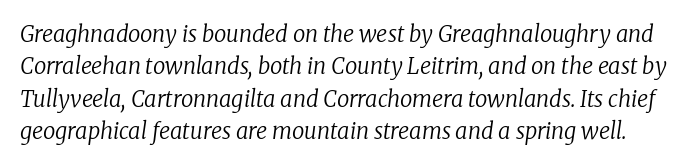
Q: Is the text bold? A: No.
Q: Is the text italic (slanted)? A: Yes, it leans right by about 8 degrees.
Q: Is the text underlined? A: No.
Q: Is the spacing between letters normal or unusually wide? A: Normal.
Q: Is the spacing between lines tight, normal or loose? A: Normal.
